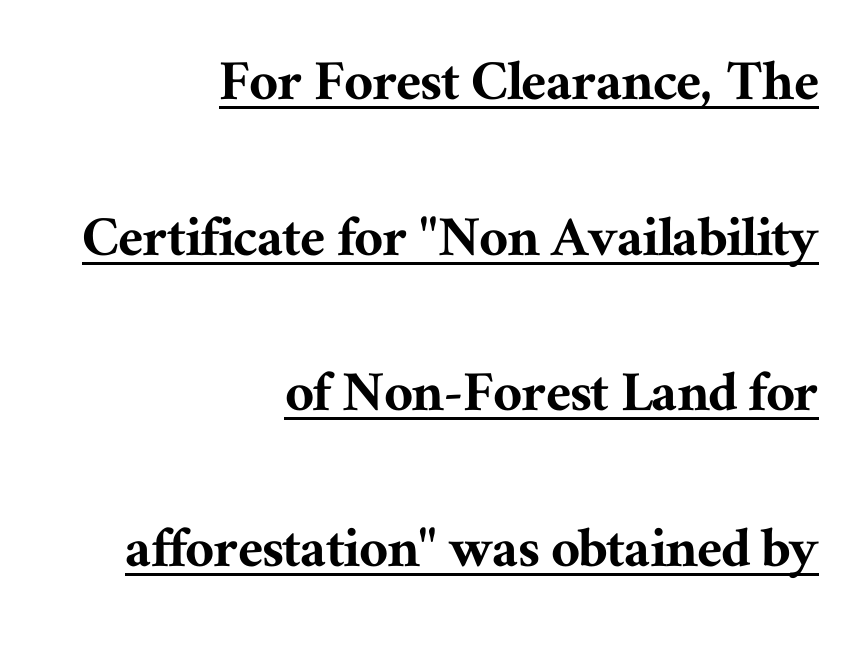
{"serif": "yes", "italic": "no", "width": "normal", "stroke_contrast": "medium", "x_height": "medium", "monospaced": "no", "underline": "yes", "align": "right", "line_spacing": "loose", "line_spacing_ratio": 2.47, "letter_spacing": "normal", "letter_spacing_em": 0.0, "glyph_px": 63}
